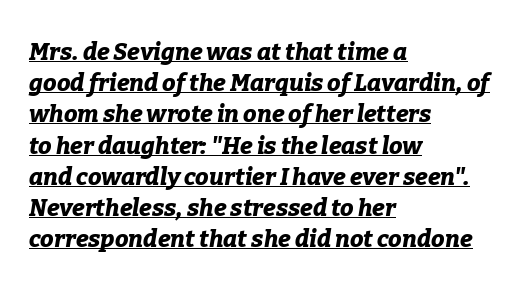
Style check: oblique. Visually the block forms a straight wall on the left and a jagged coastline on the right. The characters look thick and weighty, a clear bold. This rendering features underlined lettering. The rendering keeps characters at their native spacing.
